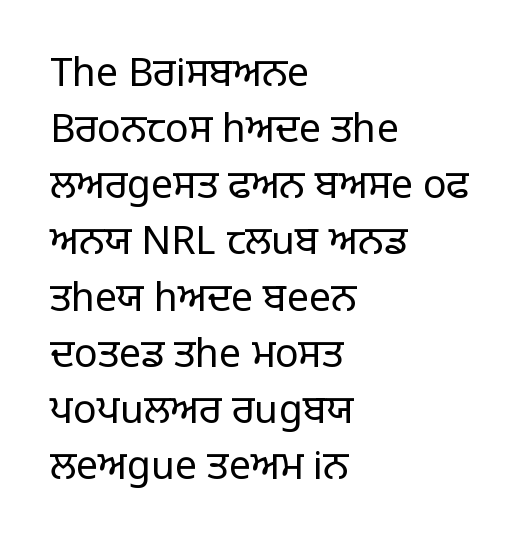
Q: Is the text bold? A: No.
Q: Is the text italic (slanted)? A: No, it is upright.
Q: Is the typeface a serif or a sans-serif typeface? A: Sans-serif.
Q: Is the text underlined? A: No.
Q: How is the paragraph aligned? A: Left-aligned.
Q: Is the spacing between letters normal or unusually wide? A: Normal.
Q: Is the spacing between lines tight, normal or loose? A: Normal.
Q: Width (condensed, normal, or wide)? A: Normal.
Q: Stroke contrast? A: Low.
Q: x-height? A: Large.
Q: Monospaced? A: No.
